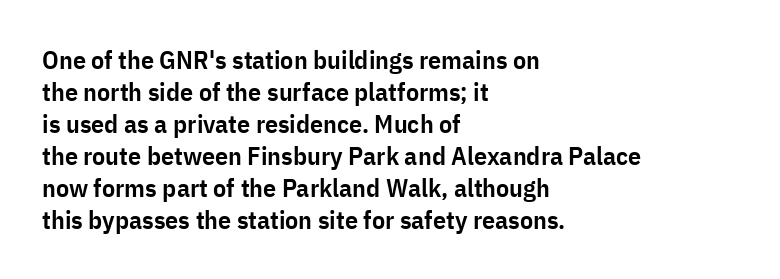
Q: Is the text bold? A: Semi-bold.
Q: Is the text italic (slanted)? A: No, it is upright.
Q: Is the text underlined? A: No.
Q: How is the paragraph aligned? A: Left-aligned.
Q: Is the spacing between letters normal or unusually wide? A: Normal.
